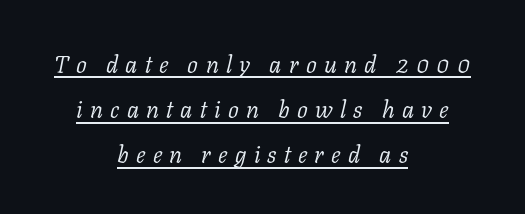
Q: Is the text bold? A: No.
Q: Is the text italic (slanted)? A: Yes, it leans right by about 11 degrees.
Q: Is the text underlined? A: Yes.
Q: How is the paragraph aligned? A: Centered.
Q: Is the spacing between letters normal or unusually wide? A: Unusually wide.
